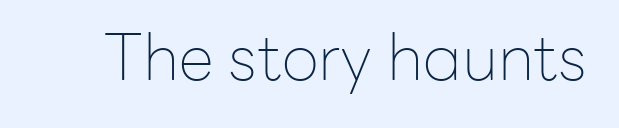
{"serif": "no", "italic": "no", "bold": "no", "weight": "thin", "width": "normal", "stroke_contrast": "low", "x_height": "medium", "monospaced": "no", "underline": "no", "letter_spacing": "normal", "letter_spacing_em": 0.0, "glyph_px": 64}
